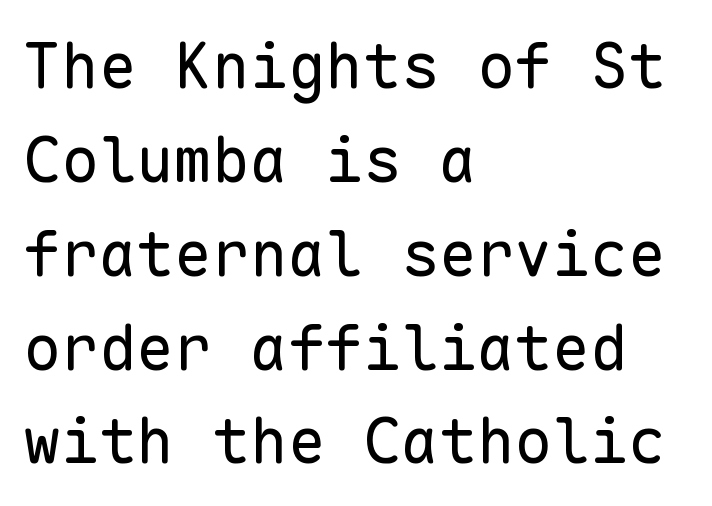
{"serif": "no", "italic": "no", "bold": "no", "weight": "regular", "width": "normal", "stroke_contrast": "low", "x_height": "medium", "monospaced": "yes", "underline": "no", "align": "left", "line_spacing": "normal", "line_spacing_ratio": 1.49, "letter_spacing": "normal", "letter_spacing_em": 0.0, "glyph_px": 63}
